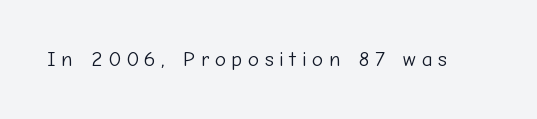
Stroke thickness stays within the range of a standard reading face or lighter. What stands out about the letter spacing? Its width — letters are far apart. A bare baseline throughout the passage. Every character sits straight up, as roman type does.
